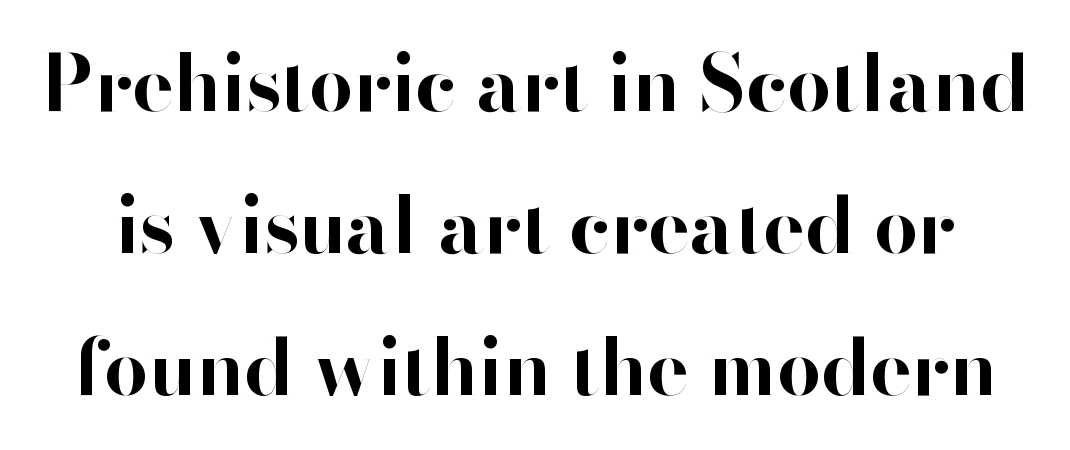
You could not count columns in this text — the font is proportionally spaced. Typographically, this falls in the sans-serif category. No word sits above an underline. These lines were composed using upright roman letters. Students, this is bold: see how much ink each stroke carries. Default kerning and tracking; the words read as compact shapes.
